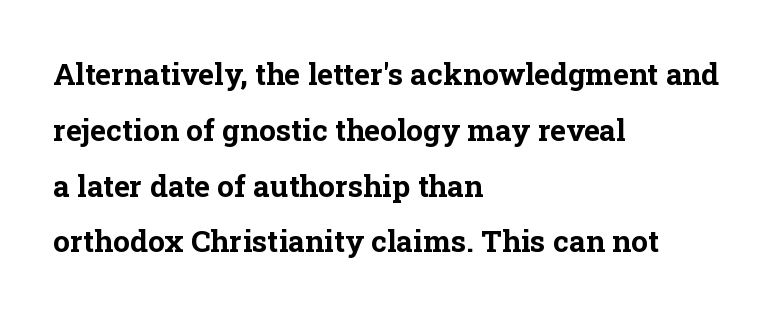
Q: Is the text bold? A: Yes.
Q: Is the text italic (slanted)? A: No, it is upright.
Q: Is the typeface a serif or a sans-serif typeface? A: Serif.
Q: Is the text underlined? A: No.
Q: How is the paragraph aligned? A: Left-aligned.
Q: Is the spacing between letters normal or unusually wide? A: Normal.
Q: Width (condensed, normal, or wide)? A: Normal.
Q: Stroke contrast? A: Low.
Q: x-height? A: Medium.
Q: Monospaced? A: No.
